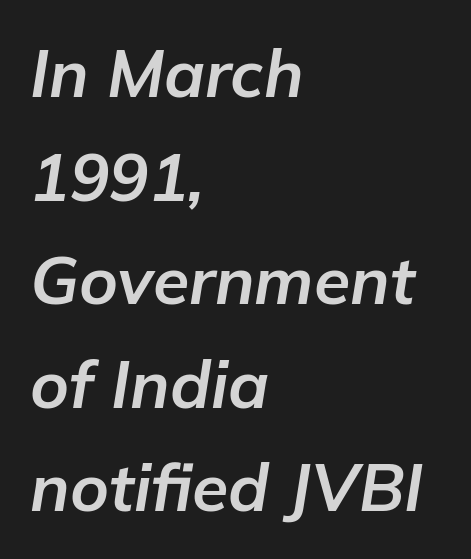
The image shows 66 px bold type, italic (leaning right); set left-aligned, normal line spacing (1.57x), normal letter spacing, not underlined; low stroke contrast and a medium x-height.
